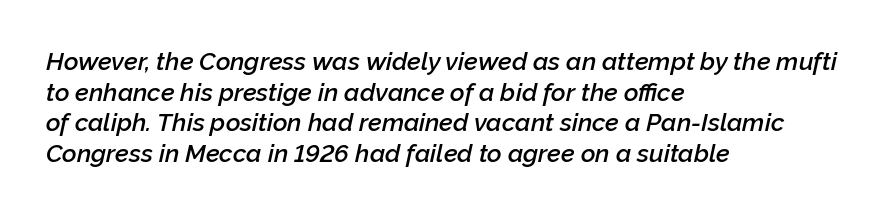
Q: Is the text bold? A: Semi-bold.
Q: Is the text italic (slanted)? A: Yes, it leans right by about 12 degrees.
Q: Is the text underlined? A: No.
Q: How is the paragraph aligned? A: Left-aligned.
Q: Is the spacing between letters normal or unusually wide? A: Normal.
